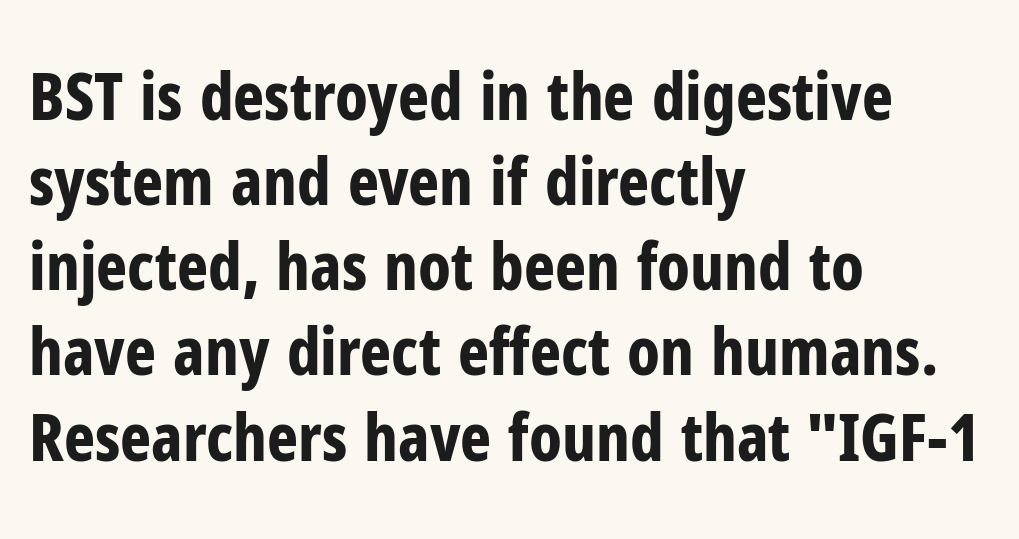
This rendering uses left alignment, leaving the right contour irregular. It's the straight-up-and-down kind of type. Set as a true bold cut, around the 700 mark. Note the varied advance widths — an 'i' is clearly narrower than an 'm'. Nothing sits at the stroke ends, so this counts as sans-serif. Regular leading.
